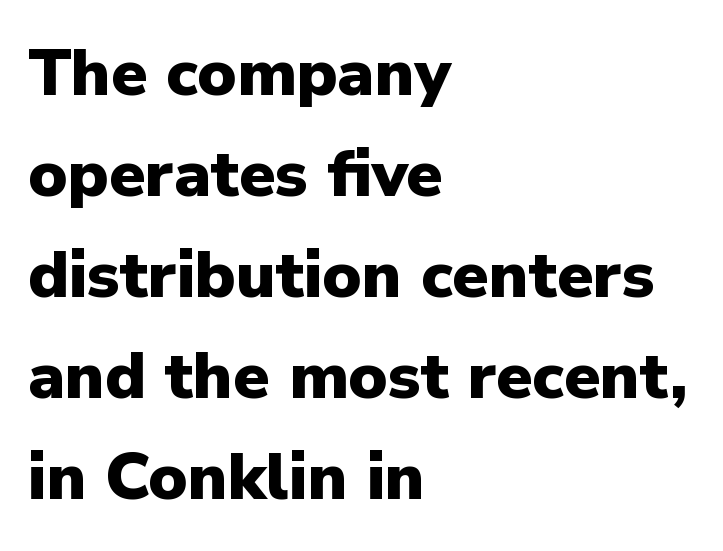
{"serif": "no", "italic": "no", "bold": "yes", "weight": "heavy", "width": "normal", "stroke_contrast": "low", "x_height": "medium", "monospaced": "no", "underline": "no", "align": "left", "line_spacing": "normal", "line_spacing_ratio": 1.53, "letter_spacing": "normal", "letter_spacing_em": 0.0, "glyph_px": 66}
